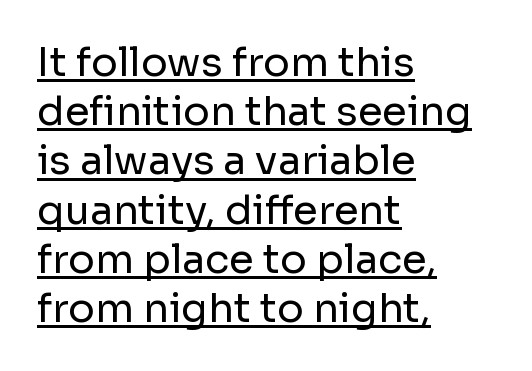
The image shows 40 px regular-weight sans-serif type, upright; set left-aligned, line spacing 1.23x, normal letter spacing, underlined; low stroke contrast and a medium x-height.
